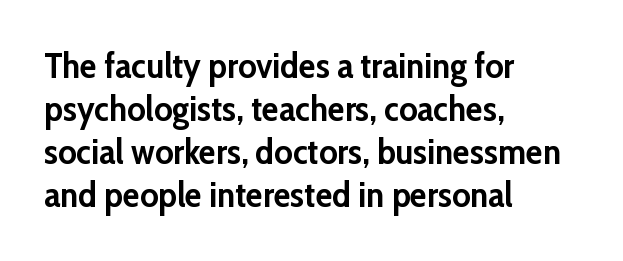
The image shows 35 px semibold sans-serif type, upright; set left-aligned, line spacing 1.23x, normal letter spacing, not underlined; low stroke contrast and a medium x-height.
